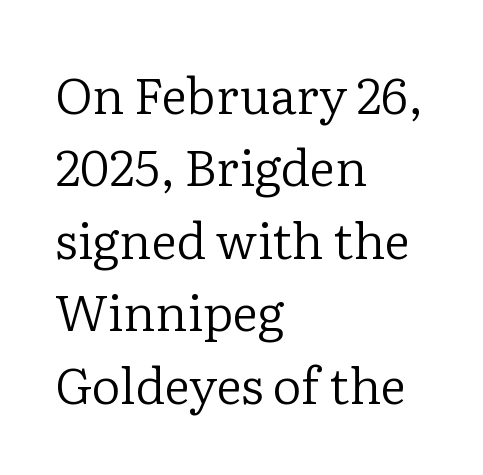
Typographically, this falls in the serif category. Is this a fixed-width face? No — the glyphs have proportional, varying widths. Leftover space on each line is placed entirely after the last word. Upright lettering throughout. A quiet, ordinary-to-light weight characterises the typeface. Interline gaps are of average width in this sample.
